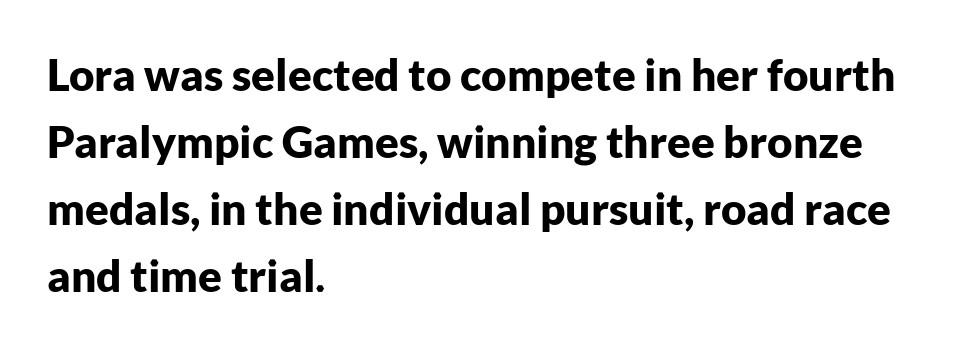
The typesetting leans heavy: a genuine bold. Upright lettering throughout. Anything drawn beneath the words? Only blank space. Regarding leading, the lines here are spaced in the standard way. The face used here is rendered with its standard letterfit. Note: no serifs on the glyphs.
